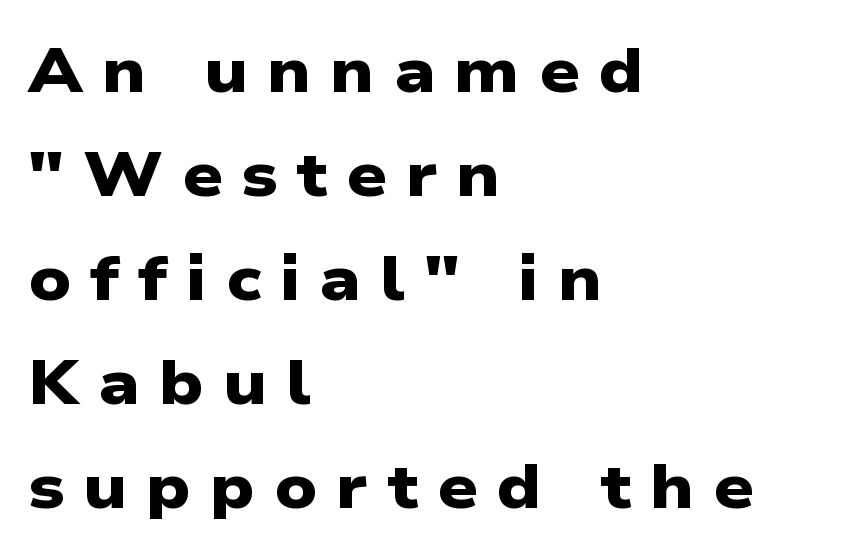
Q: Is the text bold? A: Yes.
Q: Is the typeface a serif or a sans-serif typeface? A: Sans-serif.
Q: Is the text underlined? A: No.
Q: How is the paragraph aligned? A: Left-aligned.
Q: Is the spacing between letters normal or unusually wide? A: Unusually wide.
Q: Is the spacing between lines tight, normal or loose? A: Normal.
Q: Width (condensed, normal, or wide)? A: Wide.
Q: Stroke contrast? A: Low.
Q: x-height? A: Medium.
Q: Monospaced? A: No.
